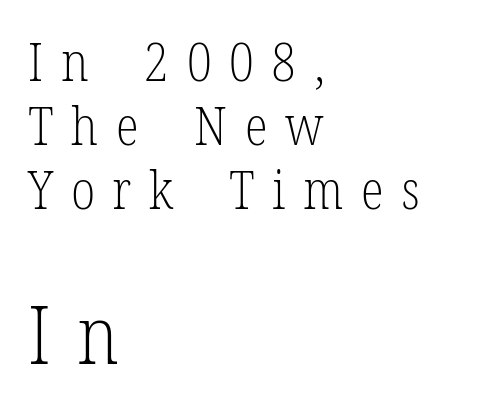
When letters stand straight like this, we call the style roman or upright. The second block has been scaled up relative to the first. A clean baseline with only descenders dipping below it. Characters follow at a spacing far wider than the type designer built in. Here the designer chose a conventional face with non-uniform glyph widths. Typographically, this falls in the serif category.
